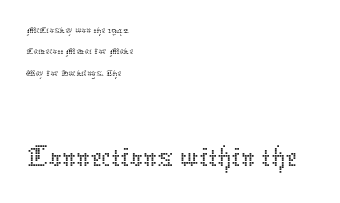
Of the two passages, the one underneath uses the larger point size. Stems here are at most as thick as an everyday book face. The rag falls on the right side of this text block. Cramped leading. Lines of text with bare space underneath. These lines keep a tight, regular rhythm from letter to letter.
